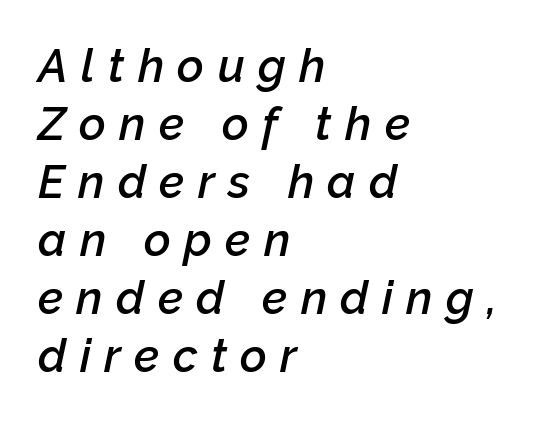
Q: Is the text bold? A: Semi-bold.
Q: Is the text italic (slanted)? A: Yes, it leans right by about 12 degrees.
Q: Is the text underlined? A: No.
Q: How is the paragraph aligned? A: Left-aligned.
Q: Is the spacing between letters normal or unusually wide? A: Unusually wide.
Q: Is the spacing between lines tight, normal or loose? A: Normal.
Q: Width (condensed, normal, or wide)? A: Normal.
Q: Stroke contrast? A: Low.
Q: x-height? A: Medium.
Q: Monospaced? A: No.
